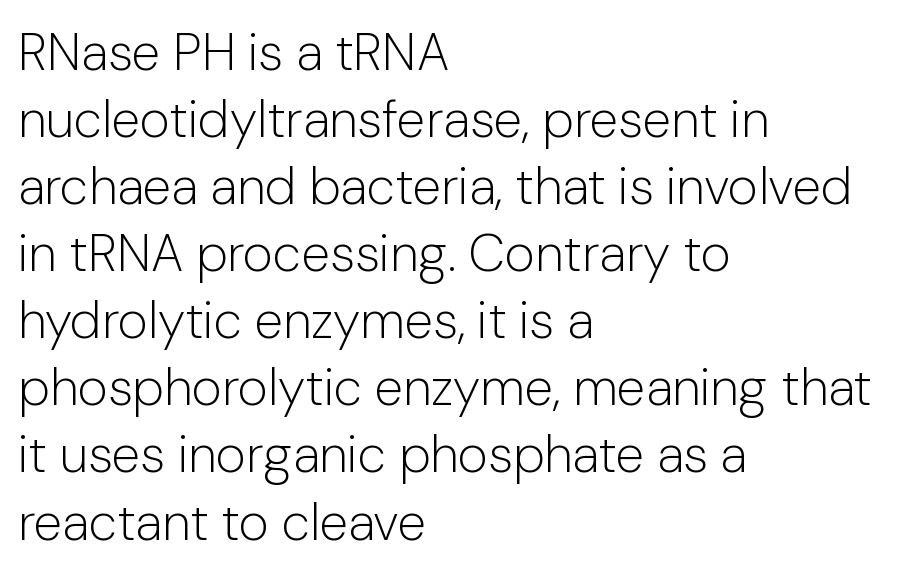
Q: Is the text bold? A: No.
Q: Is the text italic (slanted)? A: No, it is upright.
Q: Is the typeface a serif or a sans-serif typeface? A: Sans-serif.
Q: Is the text underlined? A: No.
Q: How is the paragraph aligned? A: Left-aligned.
Q: Is the spacing between letters normal or unusually wide? A: Normal.
Q: Is the spacing between lines tight, normal or loose? A: Normal.
Q: Width (condensed, normal, or wide)? A: Normal.
Q: Stroke contrast? A: Low.
Q: x-height? A: Medium.
Q: Monospaced? A: No.
